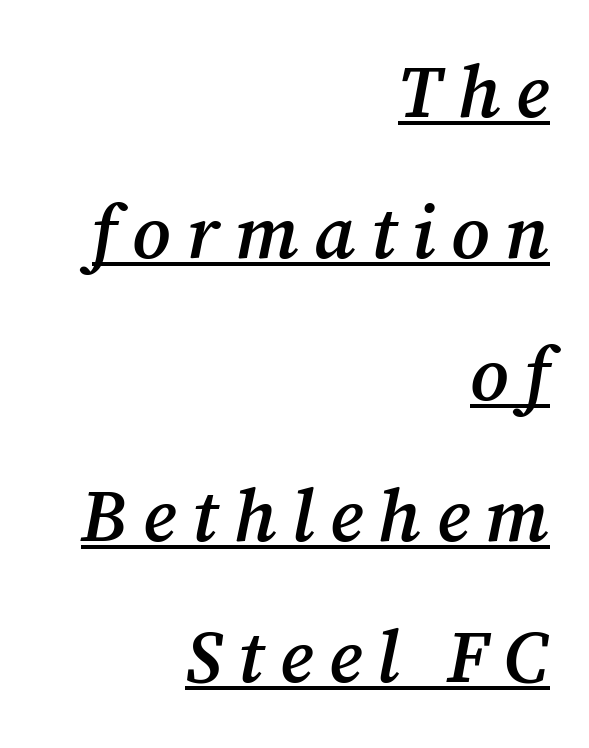
Q: Is the text bold? A: Semi-bold.
Q: Is the text italic (slanted)? A: Yes, it leans right by about 12 degrees.
Q: Is the typeface a serif or a sans-serif typeface? A: Serif.
Q: Is the text underlined? A: Yes.
Q: How is the paragraph aligned? A: Right-aligned.
Q: Is the spacing between letters normal or unusually wide? A: Unusually wide.
Q: Is the spacing between lines tight, normal or loose? A: Loose.
Q: Width (condensed, normal, or wide)? A: Normal.
Q: Stroke contrast? A: Medium.
Q: x-height? A: Medium.
Q: Monospaced? A: No.
